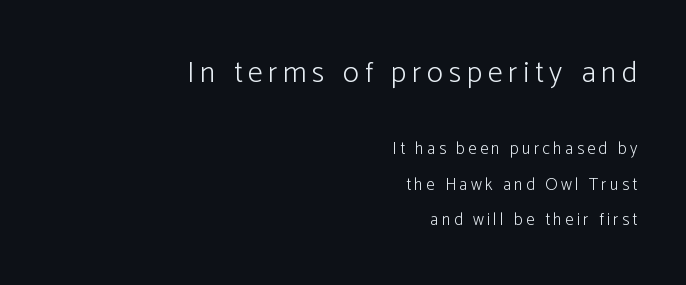
Q: Is the text bold? A: No.
Q: Is the text italic (slanted)? A: No, it is upright.
Q: Is the typeface a serif or a sans-serif typeface? A: Sans-serif.
Q: Is the text underlined? A: No.
Q: How is the paragraph aligned? A: Right-aligned.
Q: Is the spacing between lines tight, normal or loose? A: Loose.
Q: Which block of text is set in a larger size, the first (top) or the second (bottom)? A: The first (top) one.
Q: Width (condensed, normal, or wide)? A: Normal.
Q: Stroke contrast? A: Low.
Q: x-height? A: Medium.
Q: Monospaced? A: No.
